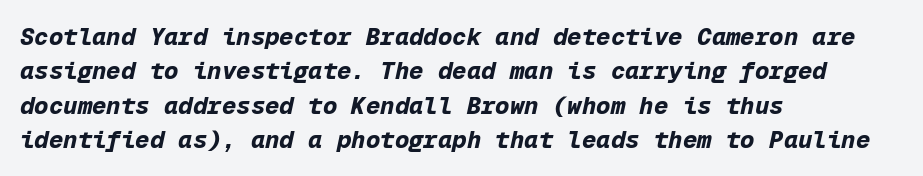
{"italic": "yes", "lean": "right", "slant_degrees": 12, "bold": "yes", "underline": "no", "align": "left", "line_spacing": "normal", "line_spacing_ratio": 1.43, "letter_spacing": "normal", "letter_spacing_em": 0.0, "glyph_px": 24}
